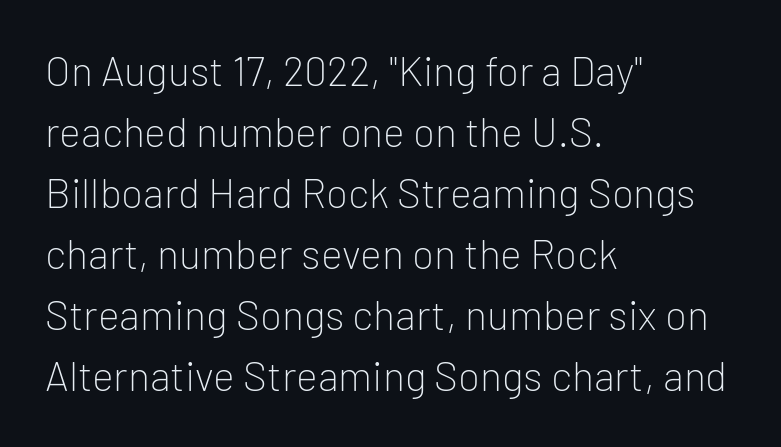
The image shows 41 px light sans-serif type, upright; set left-aligned, normal line spacing (1.49x), normal letter spacing, not underlined; low stroke contrast and a medium x-height.
